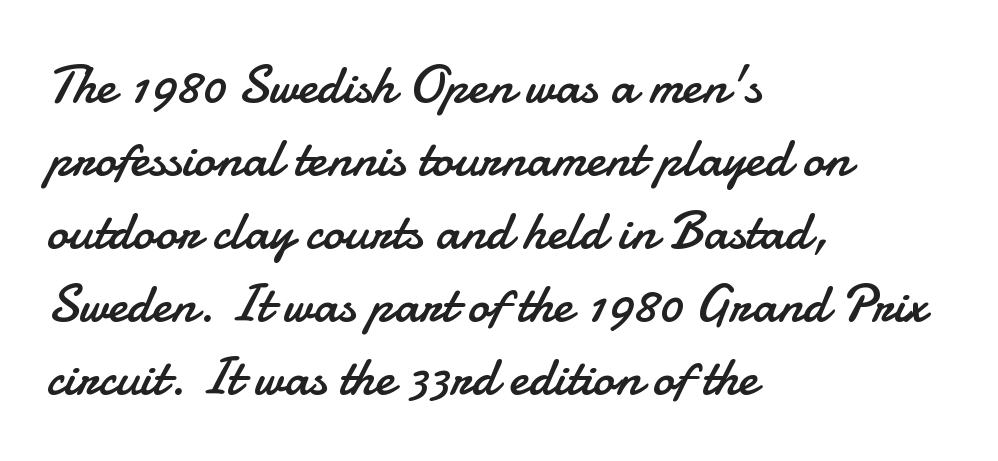
Q: Is the text bold? A: No.
Q: Is the text italic (slanted)? A: Yes.
Q: Is the typeface a serif or a sans-serif typeface? A: Sans-serif.
Q: Is the text underlined? A: No.
Q: How is the paragraph aligned? A: Left-aligned.
Q: Is the spacing between letters normal or unusually wide? A: Normal.
Q: Is the spacing between lines tight, normal or loose? A: Normal.
Q: Width (condensed, normal, or wide)? A: Normal.
Q: Stroke contrast? A: Low.
Q: x-height? A: Small.
Q: Monospaced? A: No.
